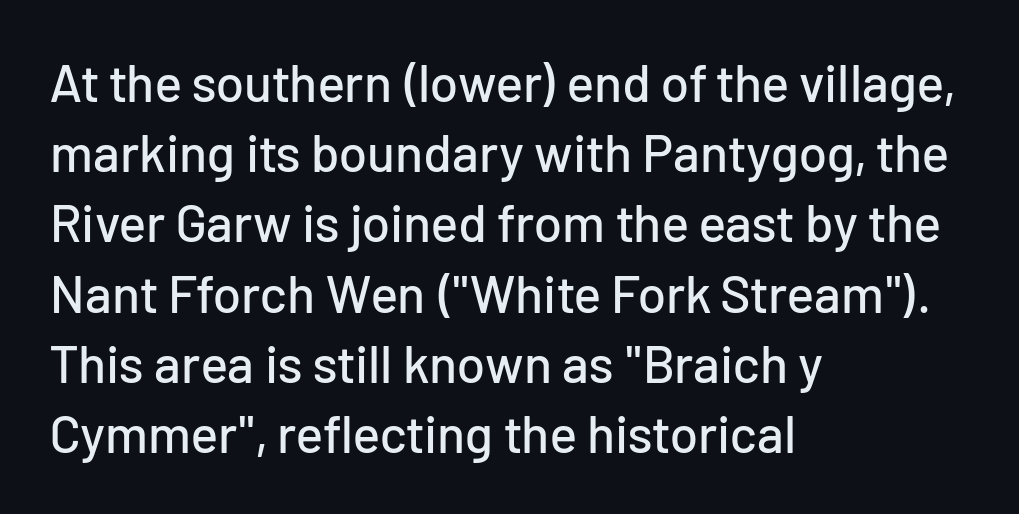
{"serif": "no", "italic": "no", "width": "normal", "stroke_contrast": "low", "x_height": "medium", "monospaced": "no", "underline": "no", "align": "left", "line_spacing": "normal", "line_spacing_ratio": 1.35, "letter_spacing": "normal", "letter_spacing_em": 0.0, "glyph_px": 52}
